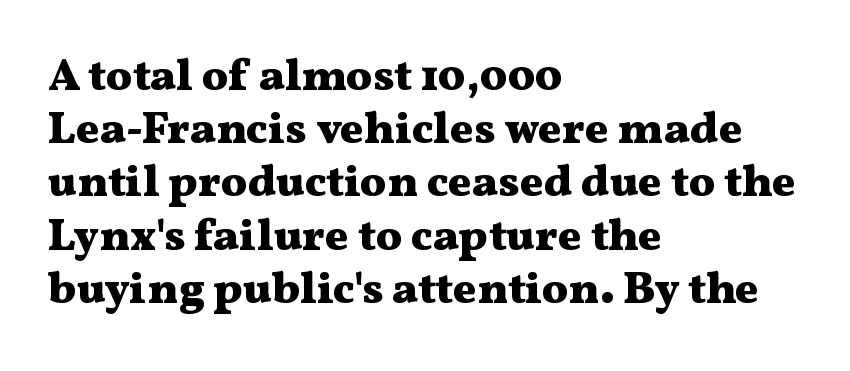
One-word summary of the alignment: left. It's the straight-up-and-down kind of type. A bare baseline throughout the passage. I'd call this a serif setting — the letters wear small feet. The rendering uses natural spacing where letterforms have individual widths. A full-strength bold gives these letters their thick strokes.
